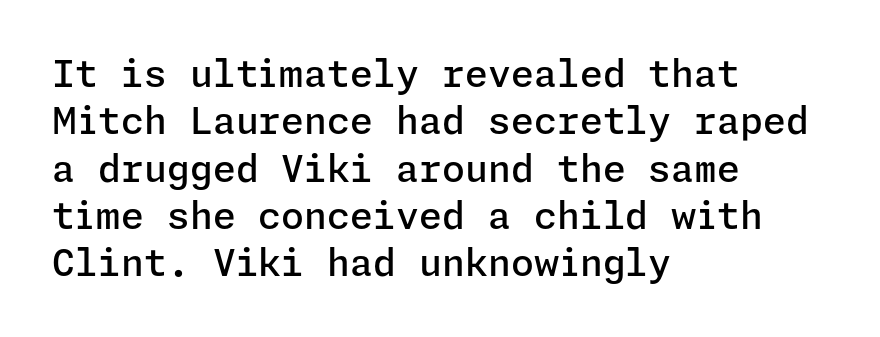
{"serif": "no", "italic": "no", "bold": "semi", "weight": "semibold", "width": "normal", "stroke_contrast": "low", "x_height": "medium", "underline": "no", "align": "left", "line_spacing": "normal", "line_spacing_ratio": 1.28, "letter_spacing": "normal", "letter_spacing_em": 0.0, "glyph_px": 37}
